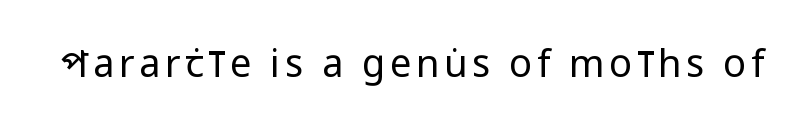
Q: Is the text bold? A: No.
Q: Is the text italic (slanted)? A: No, it is upright.
Q: Is the typeface a serif or a sans-serif typeface? A: Sans-serif.
Q: Is the text underlined? A: No.
Q: Width (condensed, normal, or wide)? A: Condensed.
Q: Stroke contrast? A: Low.
Q: x-height? A: Large.
Q: Monospaced? A: No.
